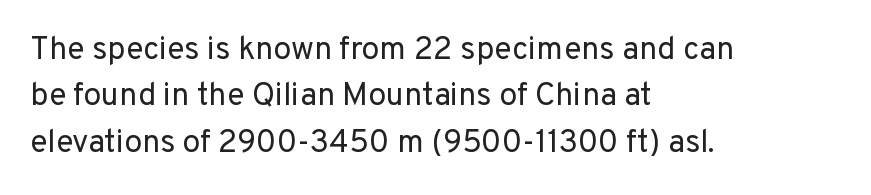
{"serif": "no", "italic": "no", "bold": "no", "weight": "regular", "width": "normal", "stroke_contrast": "low", "x_height": "medium", "monospaced": "no", "underline": "no", "align": "left", "line_spacing": "normal", "line_spacing_ratio": 1.45, "letter_spacing": "normal", "letter_spacing_em": 0.0, "glyph_px": 32}
